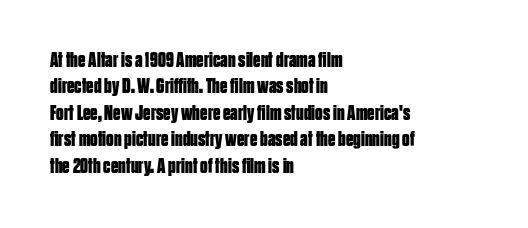
What weight is shown? A full bold with thick strokes. The lettering holds an erect, upright posture throughout. Plain, unruled lines of type. The rendering keeps characters at their native spacing. Leading: standard.
